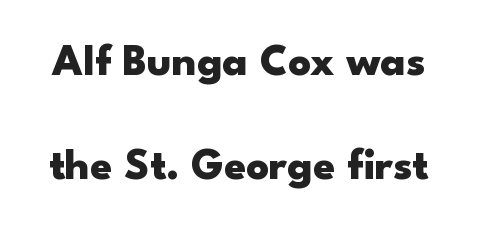
{"serif": "no", "italic": "no", "bold": "yes", "weight": "heavy", "width": "wide", "stroke_contrast": "low", "x_height": "small", "monospaced": "no", "underline": "no", "line_spacing": "loose", "line_spacing_ratio": 2.37, "letter_spacing": "normal", "letter_spacing_em": 0.0, "glyph_px": 44}
